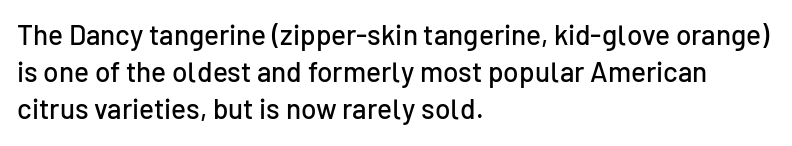
{"serif": "no", "italic": "no", "width": "normal", "stroke_contrast": "low", "x_height": "medium", "monospaced": "no", "underline": "no", "align": "left", "line_spacing": "normal", "line_spacing_ratio": 1.33, "letter_spacing": "normal", "letter_spacing_em": 0.0, "glyph_px": 28}
